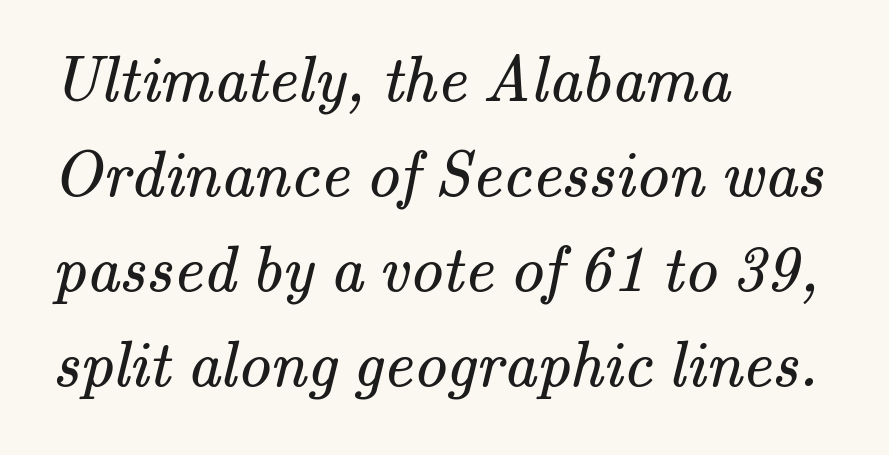
Q: Is the text bold? A: No.
Q: Is the typeface a serif or a sans-serif typeface? A: Serif.
Q: Is the text underlined? A: No.
Q: How is the paragraph aligned? A: Left-aligned.
Q: Is the spacing between letters normal or unusually wide? A: Normal.
Q: Is the spacing between lines tight, normal or loose? A: Normal.
Q: Width (condensed, normal, or wide)? A: Normal.
Q: Stroke contrast? A: Medium.
Q: x-height? A: Small.
Q: Monospaced? A: No.
